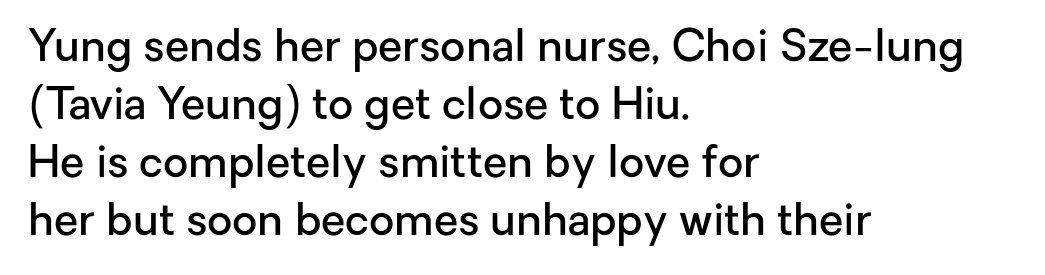
Students, observe: this is what conventionally led text looks like. The typesetter chose a ragged-right arrangement here. Check under the words: just untouched page. Examine the stroke ends and you'll find no serifs. The lettering stays uniformly vertical, giving the passage a roman look.
